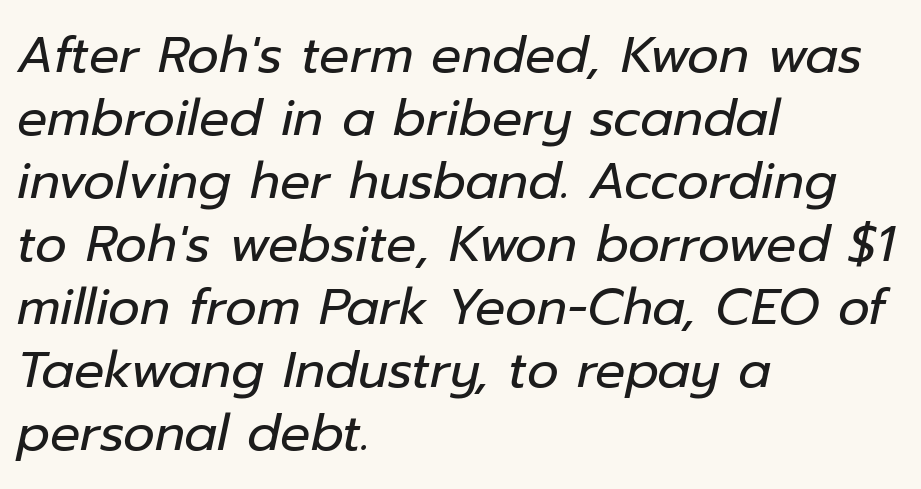
The passage shown is typed in a proportional face where columns would drift. The axis of the letterforms is tilted away from vertical. The passage shown is not underscored anywhere. Letters have the restrained weight of plain body copy at most.
